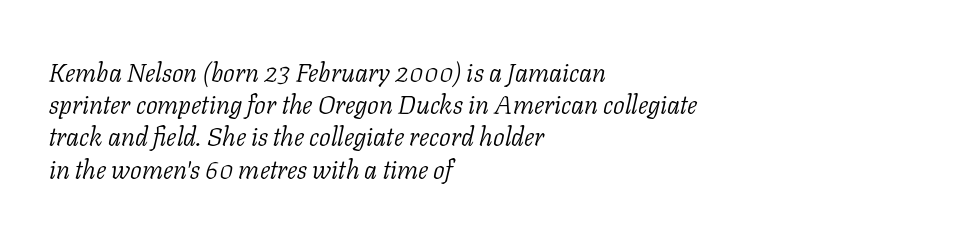
The image shows 26 px text type, italic (leaning right); set left-aligned, line spacing 1.24x, normal letter spacing, not underlined.
